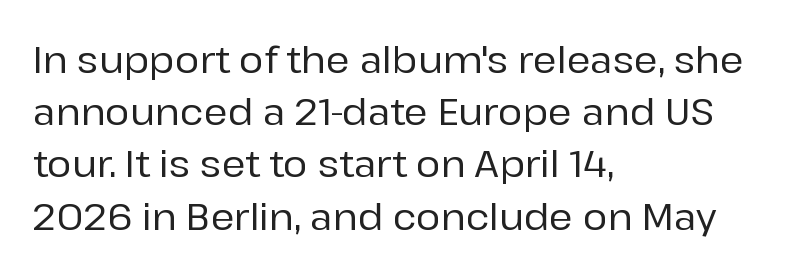
The letters advance in unequal steps, a hallmark of proportional type. Letterform terminals end flat and unadorned throughout the passage. Underlining? Definitely not there. This sample uses an upright cut, with every glyph sitting square on the baseline. Characters follow at the spacing the type designer built in.
